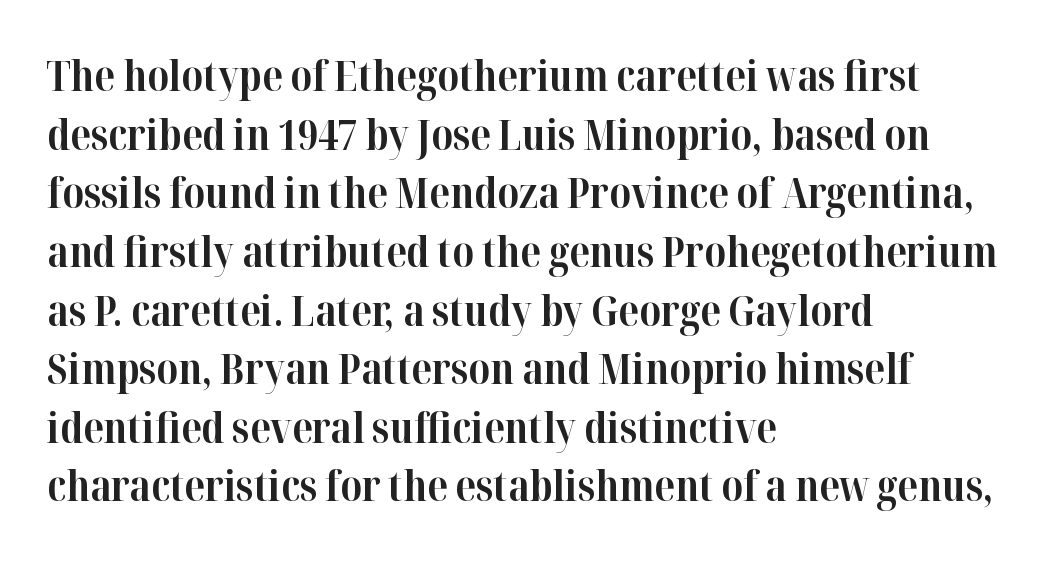
{"serif": "yes", "italic": "no", "bold": "yes", "weight": "bold", "width": "normal", "stroke_contrast": "high", "x_height": "medium", "monospaced": "no", "underline": "no", "align": "left", "line_spacing": "normal", "line_spacing_ratio": 1.43, "letter_spacing": "normal", "letter_spacing_em": 0.0, "glyph_px": 41}
